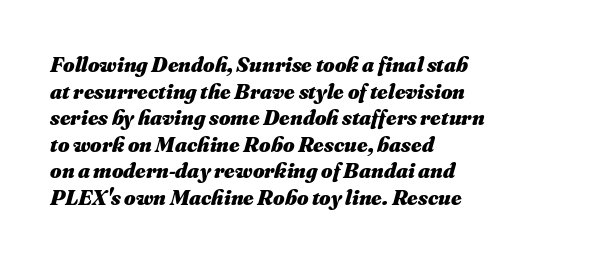
Q: Is the text bold? A: Yes.
Q: Is the text italic (slanted)? A: Yes, it leans right by about 16 degrees.
Q: Is the text underlined? A: No.
Q: How is the paragraph aligned? A: Left-aligned.
Q: Is the spacing between letters normal or unusually wide? A: Normal.
